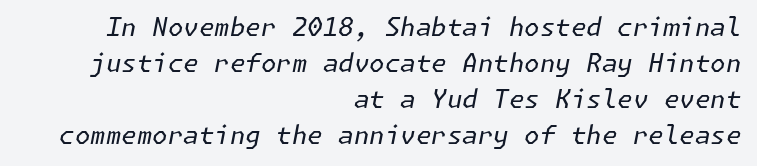
The image shows 25 px text type, italic (leaning right); set right-aligned, normal line spacing (1.44x), normal letter spacing, not underlined.
